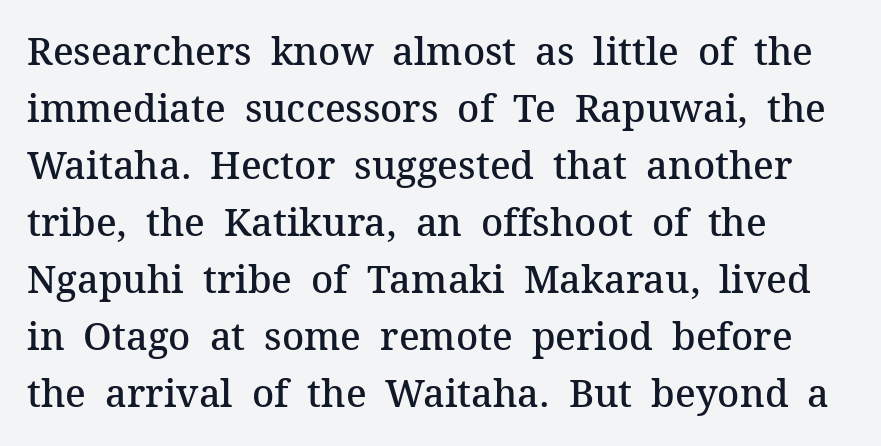
The image shows 38 px semibold serif type, upright; set left-aligned, normal line spacing (1.5x), normal letter spacing, not underlined; medium stroke contrast and a medium x-height.
